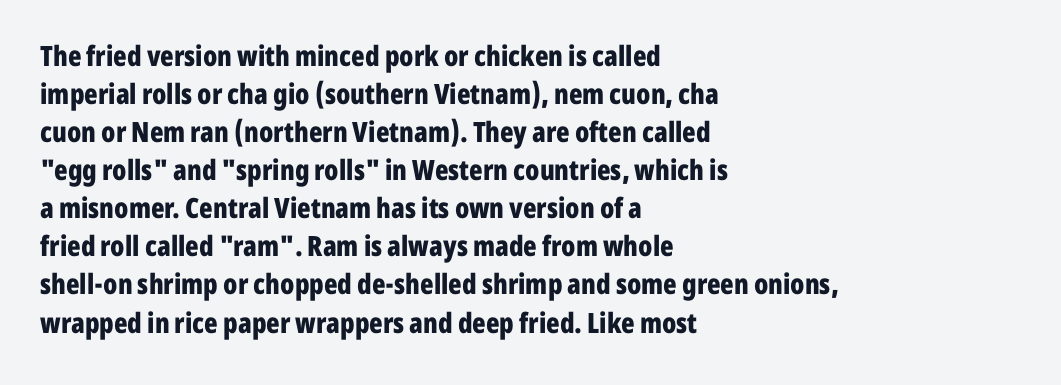
Q: Is the text bold? A: Yes.
Q: Is the text italic (slanted)? A: No, it is upright.
Q: Is the typeface a serif or a sans-serif typeface? A: Sans-serif.
Q: Is the text underlined? A: No.
Q: How is the paragraph aligned? A: Left-aligned.
Q: Is the spacing between letters normal or unusually wide? A: Normal.
Q: Is the spacing between lines tight, normal or loose? A: Normal.
Q: Width (condensed, normal, or wide)? A: Condensed.
Q: Stroke contrast? A: Low.
Q: x-height? A: Medium.
Q: Monospaced? A: No.
